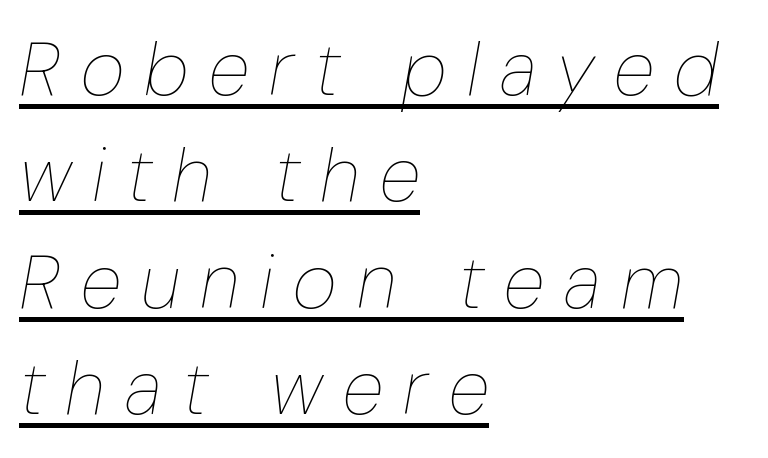
Honestly, the underline is the first thing you notice here. Display-style spreading of the glyphs; the letterfit is very open. This sample has the flowing, uneven cadence of proportional lettering. Vertical stems look standard width or narrower in stroke. This sample uses an oblique cut, with every glyph tilted off the vertical. Interline gaps are of average width in this sample.
